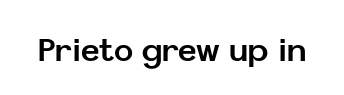
{"serif": "no", "italic": "no", "bold": "yes", "weight": "bold", "width": "normal", "stroke_contrast": "low", "x_height": "medium", "monospaced": "no", "underline": "no", "letter_spacing": "normal", "letter_spacing_em": 0.0, "glyph_px": 32}
